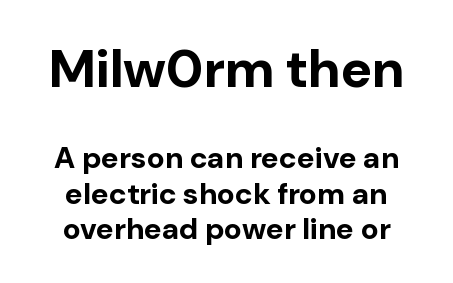
{"serif": "no", "italic": "no", "bold": "yes", "weight": "bold", "width": "normal", "stroke_contrast": "low", "x_height": "medium", "monospaced": "no", "underline": "no", "line_spacing_ratio": 1.17, "letter_spacing": "normal", "letter_spacing_em": 0.0, "larger_block": "first", "size_ratio": 1.77, "glyph_px": 53}
